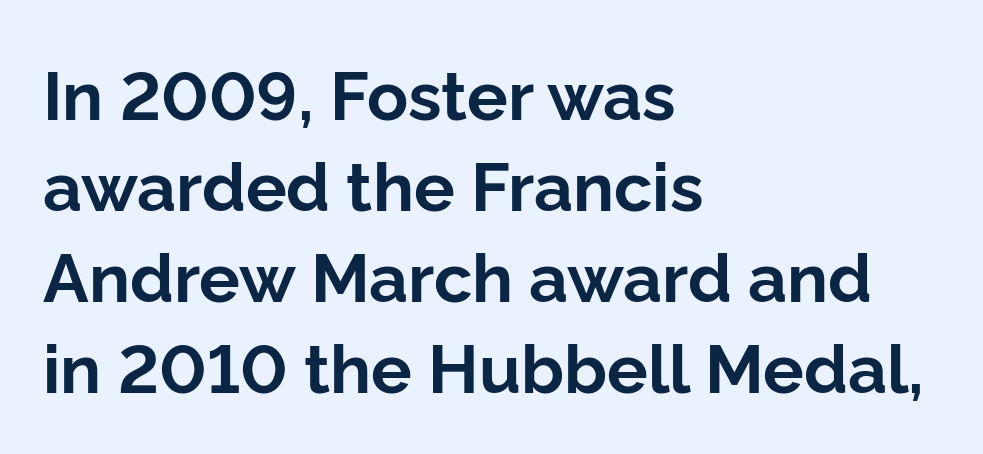
Q: Is the text bold? A: Yes.
Q: Is the text italic (slanted)? A: No, it is upright.
Q: Is the typeface a serif or a sans-serif typeface? A: Sans-serif.
Q: Is the text underlined? A: No.
Q: How is the paragraph aligned? A: Left-aligned.
Q: Is the spacing between letters normal or unusually wide? A: Normal.
Q: Is the spacing between lines tight, normal or loose? A: Normal.
Q: Width (condensed, normal, or wide)? A: Normal.
Q: Stroke contrast? A: Low.
Q: x-height? A: Medium.
Q: Monospaced? A: No.
